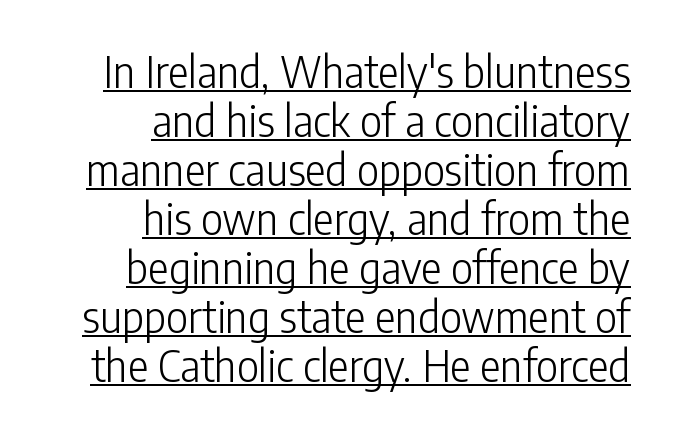
The words here are underlined. Is the letter spacing exaggerated? No — it looks like the ordinary default. Weight: not bold — regular or lighter. This block would grow much taller if given ordinary leading; it's compressed now. Serif or sans? Sans — the stroke terminals are bare. The letters advance in unequal steps, a hallmark of proportional type.
